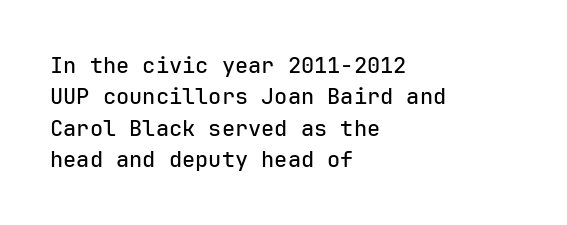
Q: Is the text italic (slanted)? A: No, it is upright.
Q: Is the text underlined? A: No.
Q: How is the paragraph aligned? A: Left-aligned.
Q: Is the spacing between letters normal or unusually wide? A: Normal.
Q: Is the spacing between lines tight, normal or loose? A: Normal.
